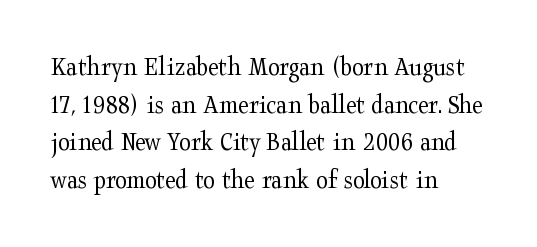
The image shows 27 px text type, upright; set left-aligned, normal line spacing (1.39x), normal letter spacing, not underlined.
